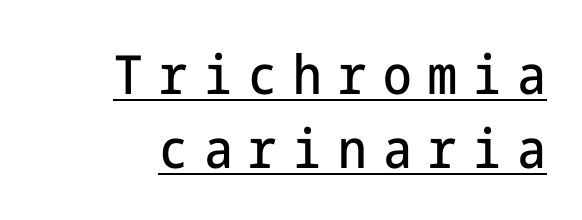
The block of text has a typical density, with ordinary space between rows. I'd call this a sans setting — the letters go barefoot. This is roman type, the default non-slanted kind. Tracking value appears strongly positive — letters spread wide.
